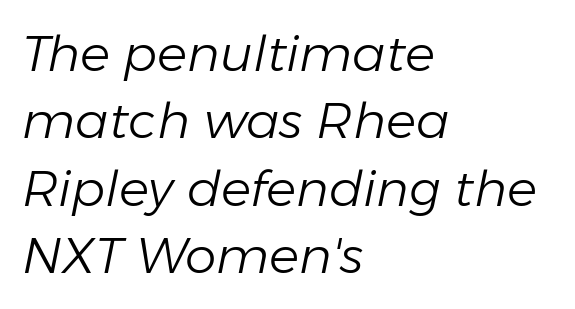
{"italic": "yes", "lean": "right", "slant_degrees": 11, "bold": "no", "weight": "light", "width": "normal", "stroke_contrast": "low", "x_height": "medium", "monospaced": "no", "underline": "no", "align": "left", "line_spacing": "normal", "line_spacing_ratio": 1.35, "letter_spacing": "normal", "letter_spacing_em": 0.0, "glyph_px": 50}
